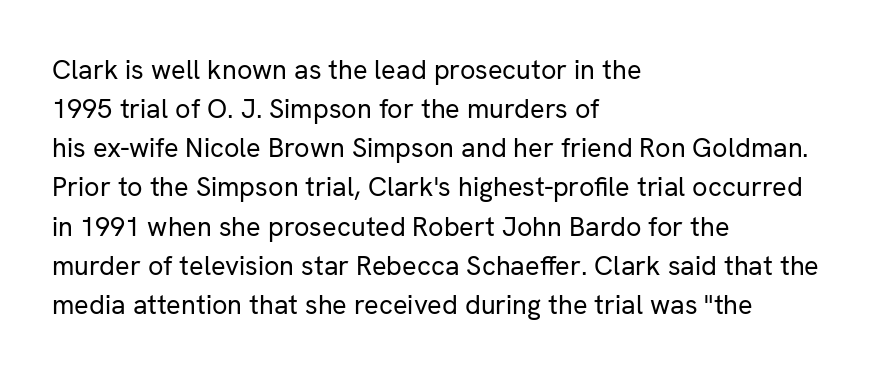
The image shows 27 px text type, upright; set left-aligned, normal line spacing (1.45x), normal letter spacing, not underlined.
